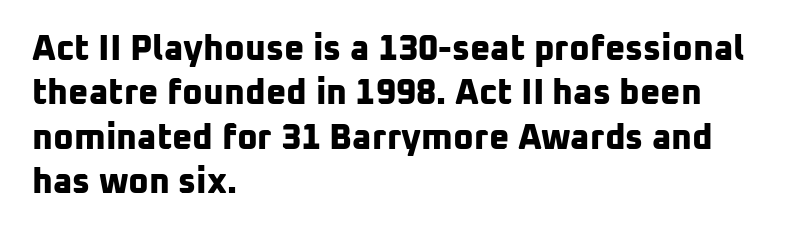
The typeface chosen for these lines omits serifs. In terms of weight, the rendering is a true, heavy bold. Inter-character spacing is left at the font's built-in metrics. Note the varied advance widths — an 'i' is clearly narrower than an 'm'. Reading down the column, the eye jumps a familiar distance to each next line.
